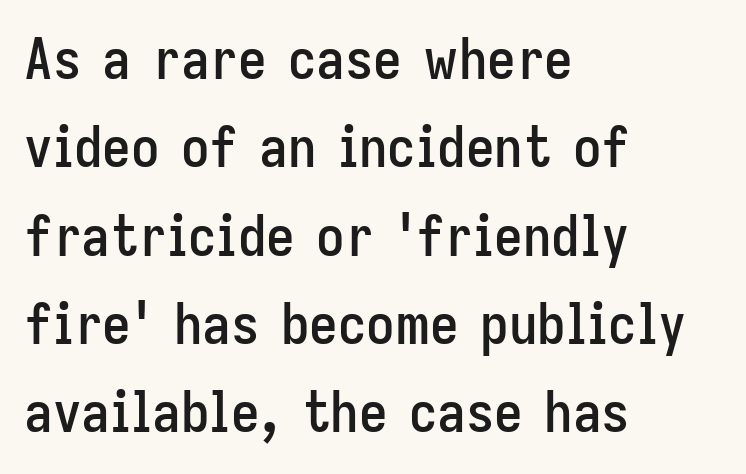
Q: Is the text italic (slanted)? A: No, it is upright.
Q: Is the typeface a serif or a sans-serif typeface? A: Sans-serif.
Q: Is the text underlined? A: No.
Q: How is the paragraph aligned? A: Left-aligned.
Q: Is the spacing between letters normal or unusually wide? A: Normal.
Q: Is the spacing between lines tight, normal or loose? A: Normal.
Q: Width (condensed, normal, or wide)? A: Condensed.
Q: Stroke contrast? A: Low.
Q: x-height? A: Medium.
Q: Monospaced? A: No.
